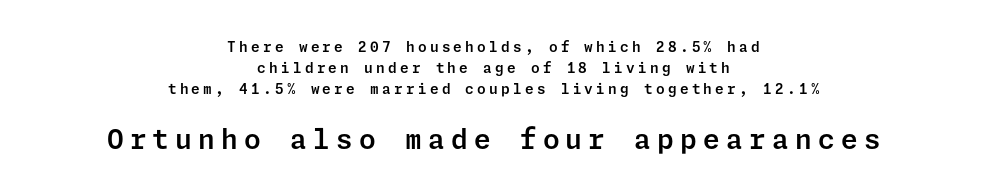
Q: Is the text italic (slanted)? A: No, it is upright.
Q: Is the text underlined? A: No.
Q: How is the paragraph aligned? A: Centered.
Q: Is the spacing between letters normal or unusually wide? A: Unusually wide.
Q: Is the spacing between lines tight, normal or loose? A: Normal.
Q: Which block of text is set in a larger size, the first (top) or the second (bottom)? A: The second (bottom) one.
